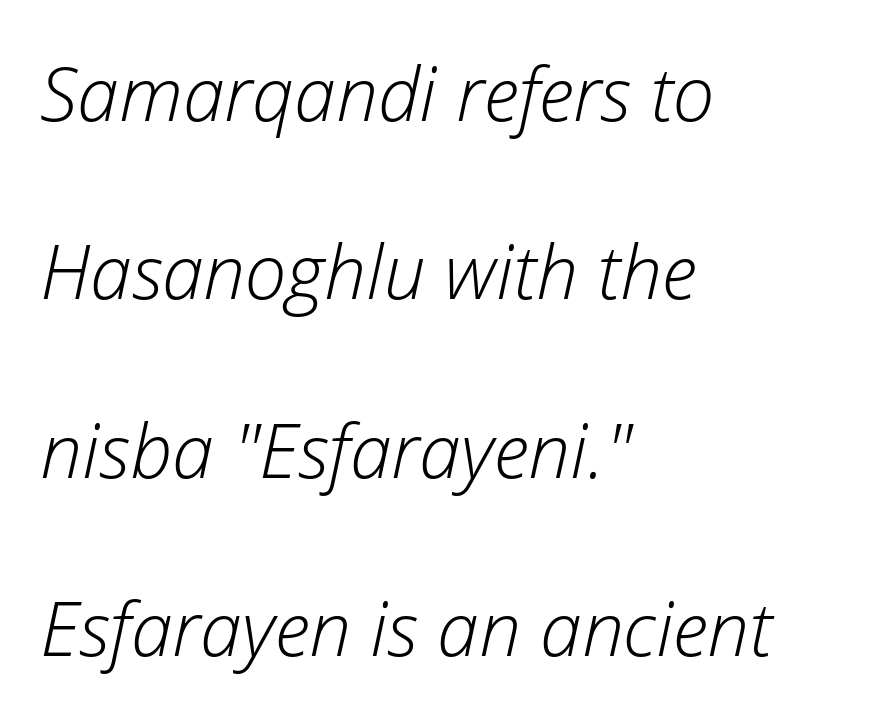
{"italic": "yes", "lean": "right", "slant_degrees": 12, "bold": "no", "weight": "light", "width": "normal", "stroke_contrast": "low", "x_height": "medium", "monospaced": "no", "underline": "no", "align": "left", "line_spacing": "loose", "line_spacing_ratio": 2.38, "letter_spacing": "normal", "letter_spacing_em": 0.0, "glyph_px": 75}
